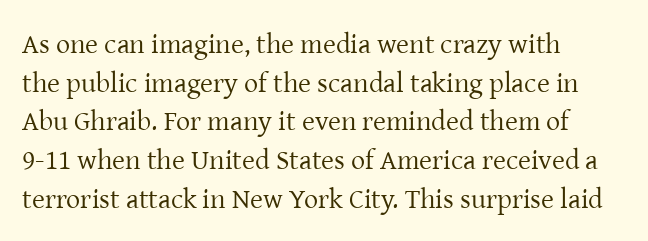
Standard letterfit; no display-style spreading of the glyphs. The words here are not underlined. The weight would be labelled regular, book, light, or lighter still. Characters remain perfectly vertical along every line. Spacing verdict: proportional, widths tailored to each character.
